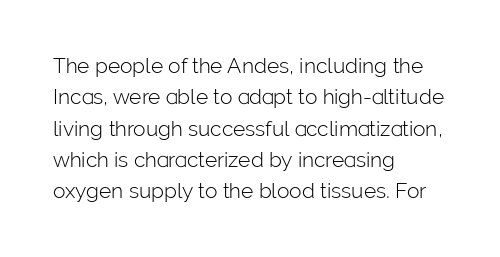
{"italic": "no", "bold": "no", "underline": "no", "align": "left", "line_spacing": "normal", "line_spacing_ratio": 1.49, "letter_spacing": "normal", "letter_spacing_em": 0.0, "glyph_px": 21}
